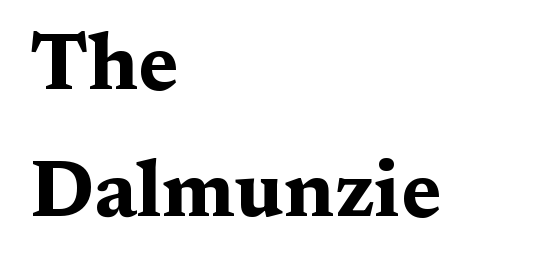
Q: Is the text bold? A: Yes.
Q: Is the text italic (slanted)? A: No, it is upright.
Q: Is the typeface a serif or a sans-serif typeface? A: Serif.
Q: Is the text underlined? A: No.
Q: How is the paragraph aligned? A: Left-aligned.
Q: Is the spacing between letters normal or unusually wide? A: Normal.
Q: Is the spacing between lines tight, normal or loose? A: Normal.
Q: Width (condensed, normal, or wide)? A: Wide.
Q: Stroke contrast? A: Medium.
Q: x-height? A: Medium.
Q: Monospaced? A: No.
